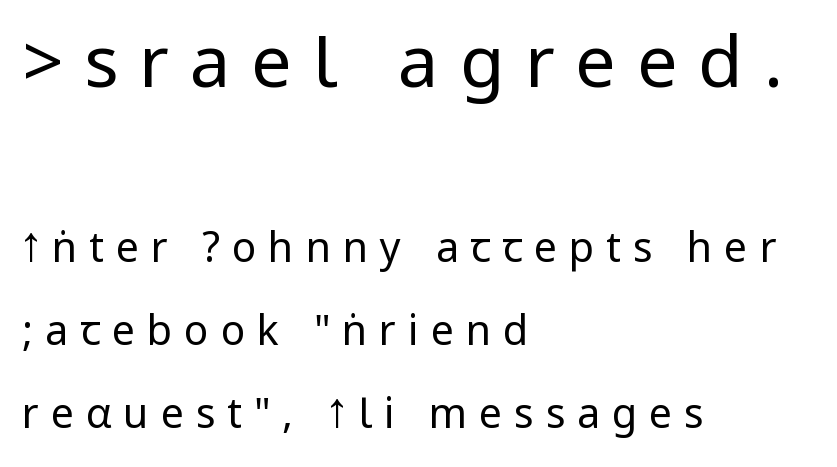
The image shows 72 px regular-weight, condensed sans-serif type, upright; set left-aligned, loose line spacing (2.02x), unusually wide letter spacing (+0.29 em), not underlined; the first (top) block is 1.76x larger; low stroke contrast.
